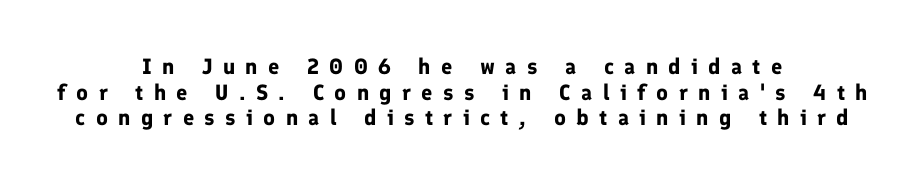
{"italic": "no", "bold": "yes", "underline": "no", "align": "center", "line_spacing_ratio": 1.17, "letter_spacing": "wide", "letter_spacing_em": 0.47, "glyph_px": 22}
